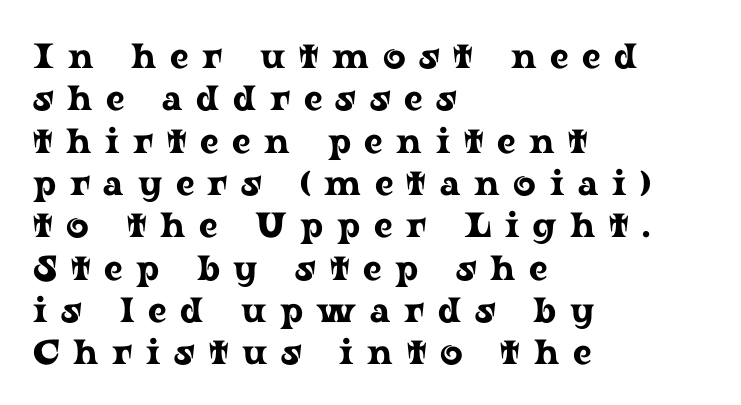
The image shows 35 px wide serif type, upright; set left-aligned, line spacing 1.21x, unusually wide letter spacing (+0.39 em), not underlined; low stroke contrast and a medium x-height.
